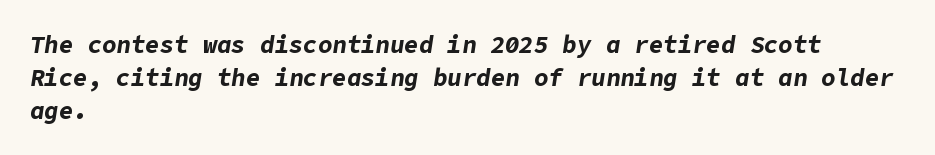
{"italic": "yes", "lean": "right", "slant_degrees": 9, "bold": "yes", "underline": "no", "align": "left", "line_spacing": "normal", "line_spacing_ratio": 1.37, "letter_spacing": "normal", "letter_spacing_em": 0.0, "glyph_px": 24}
